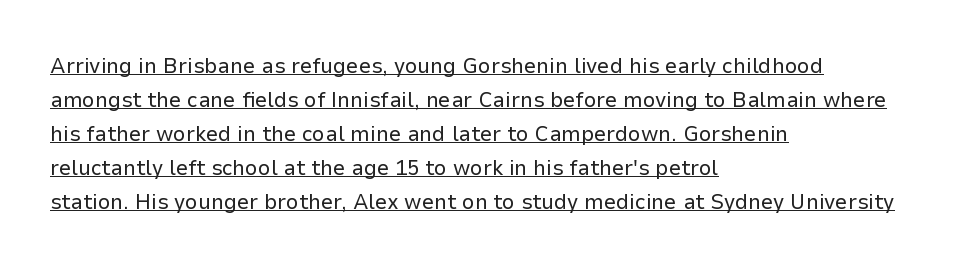
The image shows 22 px text type, upright; set left-aligned, normal line spacing (1.55x), normal letter spacing, underlined.
